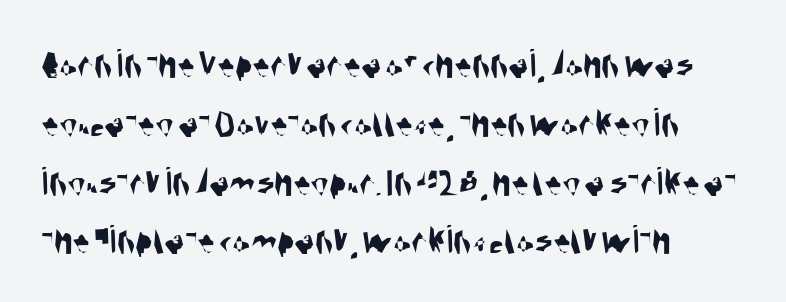
The image shows 42 px condensed sans-serif type; set left-aligned, normal line spacing (1.4x), normal letter spacing, not underlined; medium stroke contrast and a large x-height.
